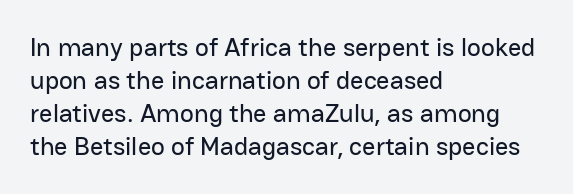
{"italic": "no", "underline": "no", "align": "left", "line_spacing": "normal", "line_spacing_ratio": 1.27, "letter_spacing": "normal", "letter_spacing_em": 0.0, "glyph_px": 26}
